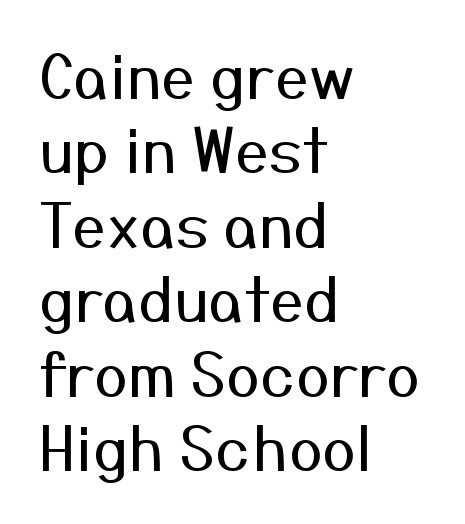
These lines keep a tight, regular rhythm from letter to letter. Each stroke keeps to a modest, everyday thickness or less. Looks like regular typesetting: each glyph gets only the width it needs. Check the space under the baseline: it is left empty. To sum up the face: it is a sans, with no serifs.
